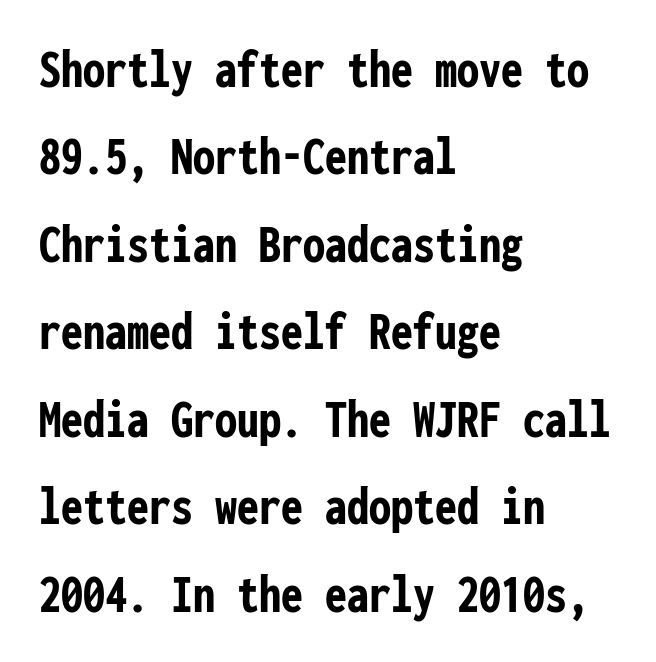
No italicization has been applied; the sample stays upright. Left-aligned paragraph, ragged on the right. The face used here is rendered with its standard letterfit. Each glyph is drawn with heavy, bold strokes. Looks like terminal output: every glyph gets an equal slot. The rows are spaced the way most documents space them.
